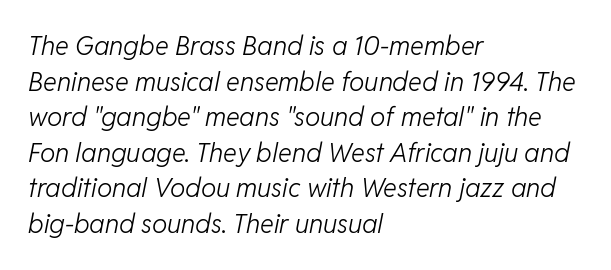
The image shows 26 px text type, italic (leaning right); set left-aligned, normal line spacing (1.37x), normal letter spacing, not underlined.
